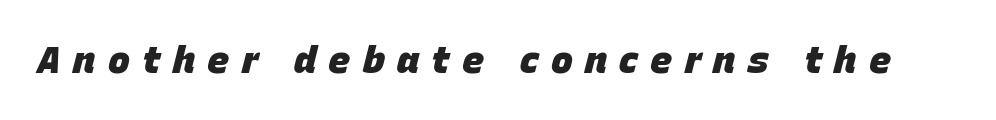
The image shows 37 px heavy type, italic (leaning right); set unusually wide letter spacing (+0.33 em), not underlined; low stroke contrast and a large x-height.
